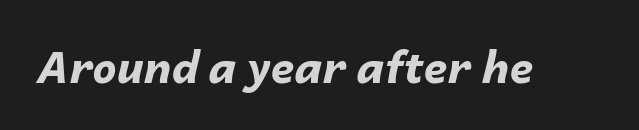
Q: Is the text bold? A: Yes.
Q: Is the text italic (slanted)? A: Yes, it leans right by about 14 degrees.
Q: Is the text underlined? A: No.
Q: Is the spacing between letters normal or unusually wide? A: Normal.
Q: Width (condensed, normal, or wide)? A: Normal.
Q: Stroke contrast? A: Low.
Q: x-height? A: Medium.
Q: Monospaced? A: No.
